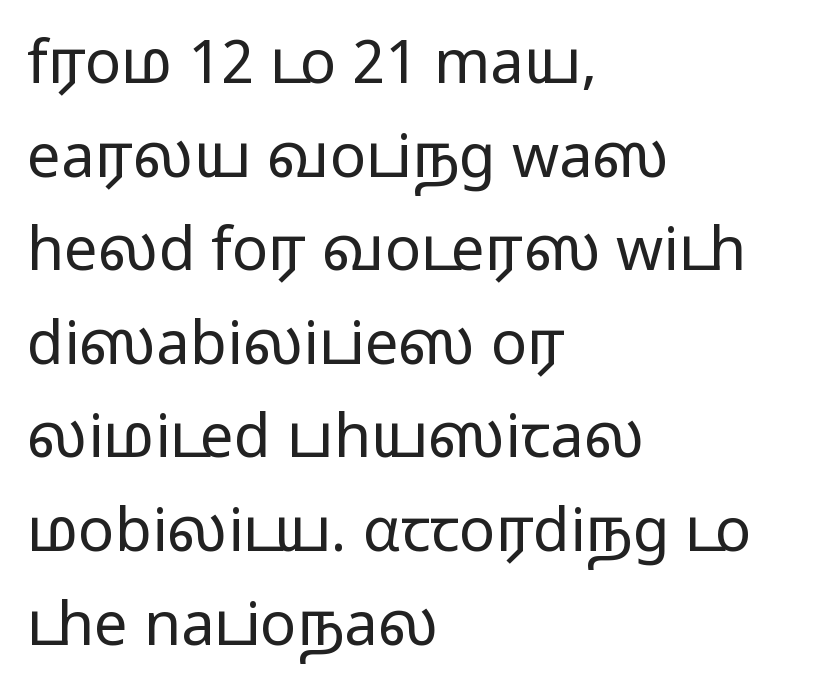
Q: Is the text bold? A: No.
Q: Is the text italic (slanted)? A: No, it is upright.
Q: Is the typeface a serif or a sans-serif typeface? A: Sans-serif.
Q: Is the text underlined? A: No.
Q: How is the paragraph aligned? A: Left-aligned.
Q: Is the spacing between letters normal or unusually wide? A: Normal.
Q: Is the spacing between lines tight, normal or loose? A: Normal.
Q: Width (condensed, normal, or wide)? A: Wide.
Q: Stroke contrast? A: Low.
Q: x-height? A: Medium.
Q: Monospaced? A: No.
